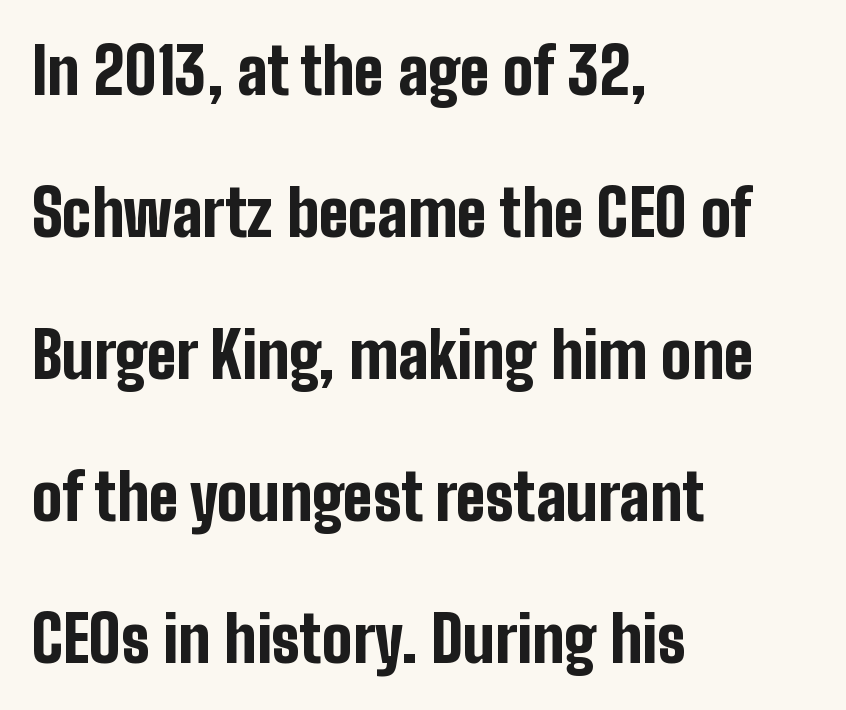
Q: Is the text bold? A: Yes.
Q: Is the text italic (slanted)? A: No, it is upright.
Q: Is the typeface a serif or a sans-serif typeface? A: Sans-serif.
Q: Is the text underlined? A: No.
Q: How is the paragraph aligned? A: Left-aligned.
Q: Is the spacing between letters normal or unusually wide? A: Normal.
Q: Is the spacing between lines tight, normal or loose? A: Loose.
Q: Width (condensed, normal, or wide)? A: Condensed.
Q: Stroke contrast? A: Low.
Q: x-height? A: Medium.
Q: Monospaced? A: No.
